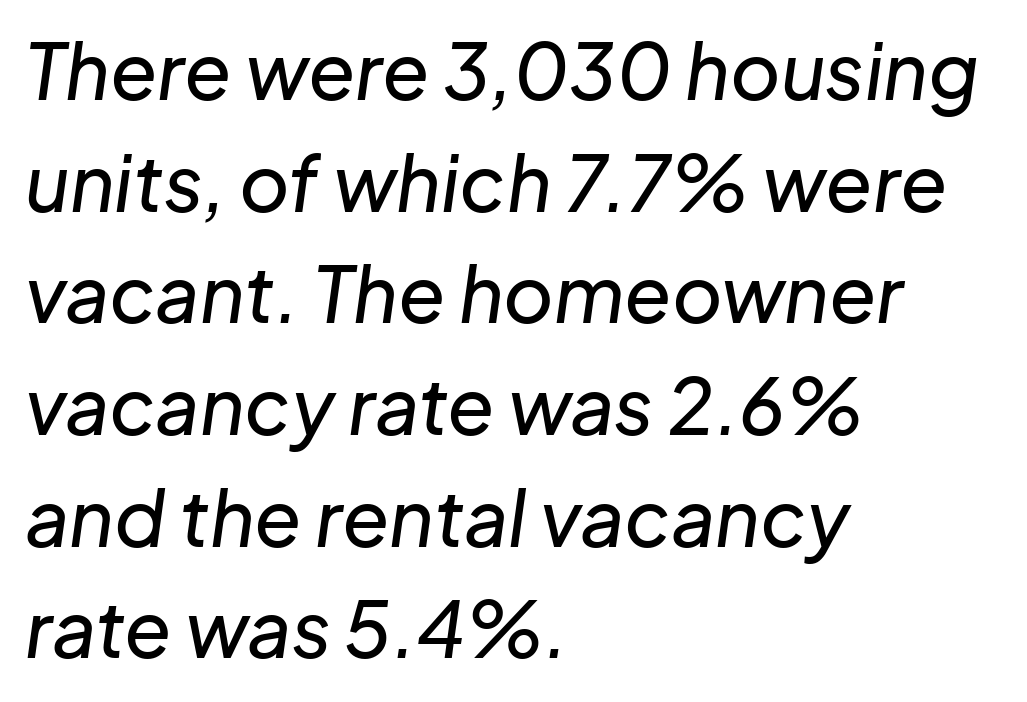
The image shows 77 px text type, italic (leaning right); set left-aligned, normal line spacing (1.45x), normal letter spacing, not underlined; low stroke contrast and a medium x-height.
